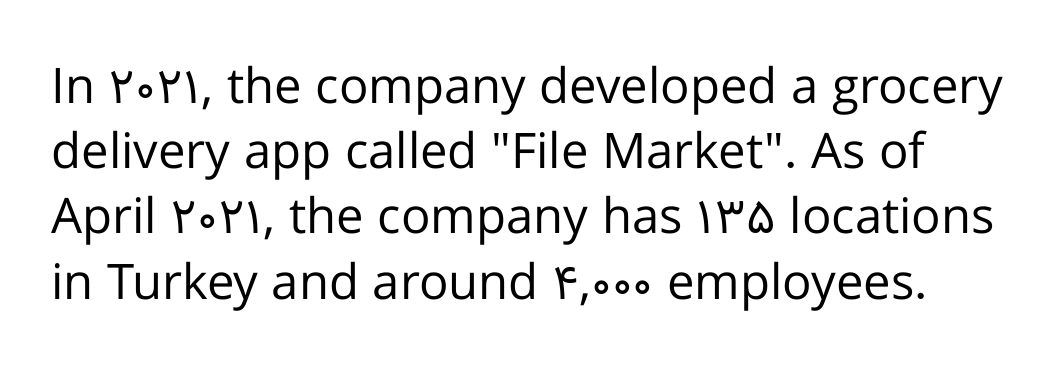
Nothing sits at the stroke ends, so this counts as sans-serif. Caption: face not bold, strokes unweighted. This is roman type, the default non-slanted kind. The designer left line spacing at the default. The space directly below the letters is spotless. Inter-character spacing is left at the font's built-in metrics.
